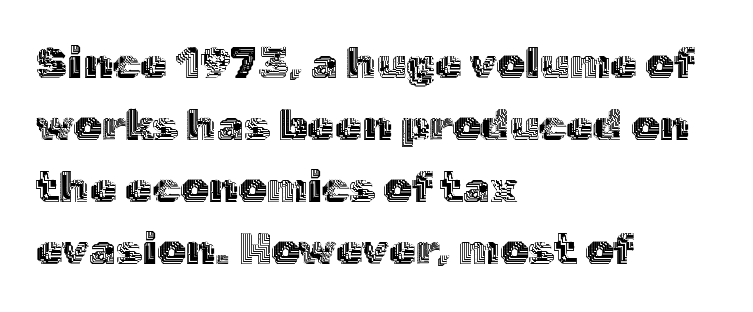
The image shows 44 px text type, upright; set left-aligned, normal line spacing (1.41x), normal letter spacing, not underlined; a medium x-height.
